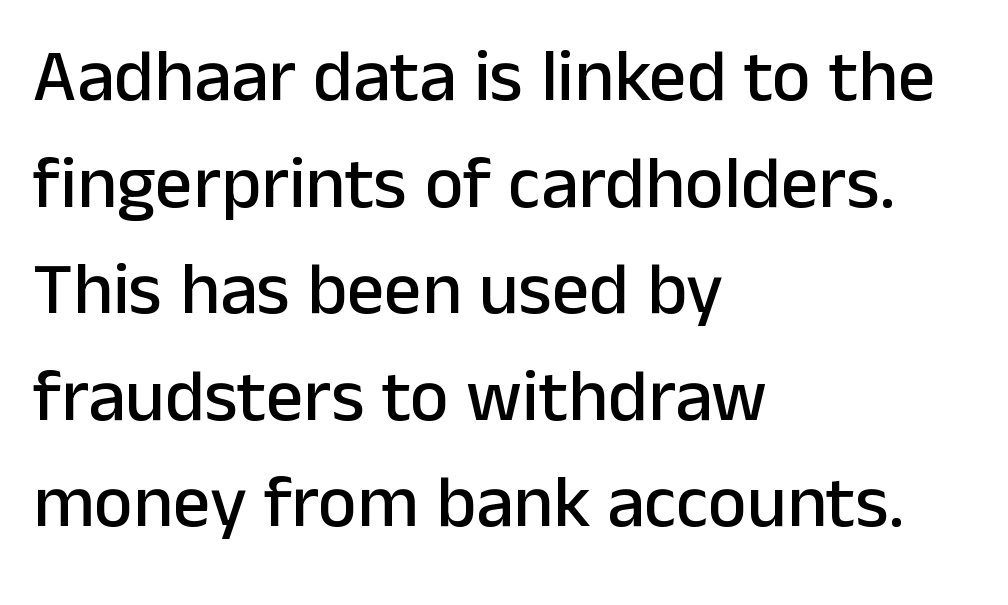
{"serif": "no", "italic": "no", "width": "normal", "stroke_contrast": "low", "x_height": "medium", "monospaced": "no", "underline": "no", "align": "left", "line_spacing": "normal", "line_spacing_ratio": 1.44, "letter_spacing": "normal", "letter_spacing_em": 0.0, "glyph_px": 74}
